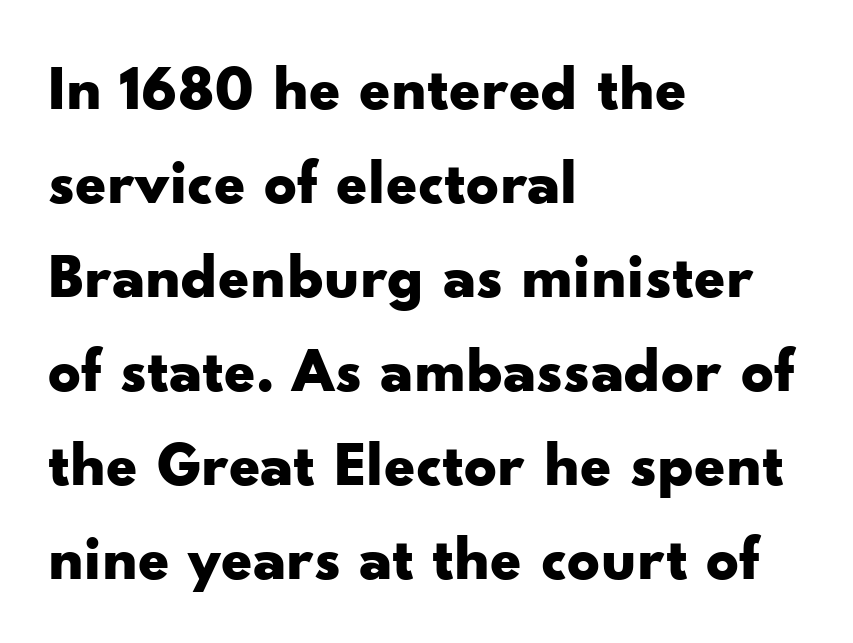
{"serif": "no", "italic": "no", "bold": "yes", "weight": "bold", "width": "wide", "stroke_contrast": "low", "x_height": "small", "monospaced": "no", "underline": "no", "align": "left", "line_spacing": "normal", "line_spacing_ratio": 1.47, "letter_spacing": "normal", "letter_spacing_em": 0.0, "glyph_px": 64}
